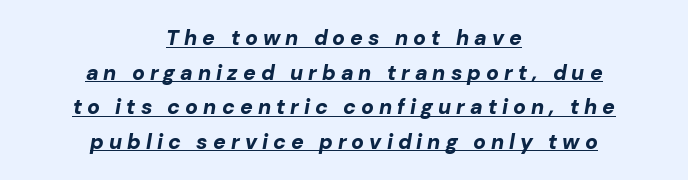
Q: Is the text bold? A: Yes.
Q: Is the text italic (slanted)? A: Yes, it leans right by about 10 degrees.
Q: Is the text underlined? A: Yes.
Q: How is the paragraph aligned? A: Centered.
Q: Is the spacing between letters normal or unusually wide? A: Unusually wide.
Q: Is the spacing between lines tight, normal or loose? A: Normal.
